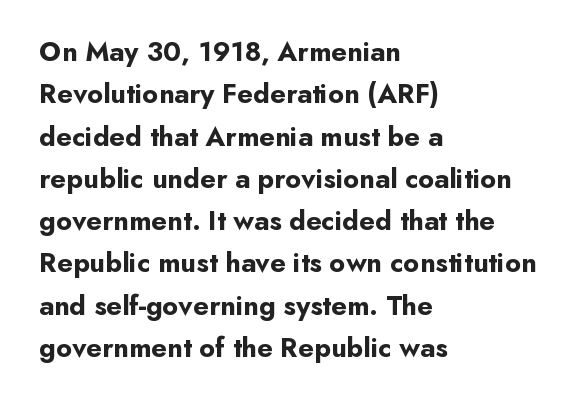
{"serif": "no", "italic": "no", "bold": "yes", "weight": "bold", "width": "normal", "stroke_contrast": "low", "x_height": "small", "monospaced": "no", "underline": "no", "align": "left", "line_spacing": "normal", "line_spacing_ratio": 1.51, "letter_spacing": "normal", "letter_spacing_em": 0.0, "glyph_px": 28}
